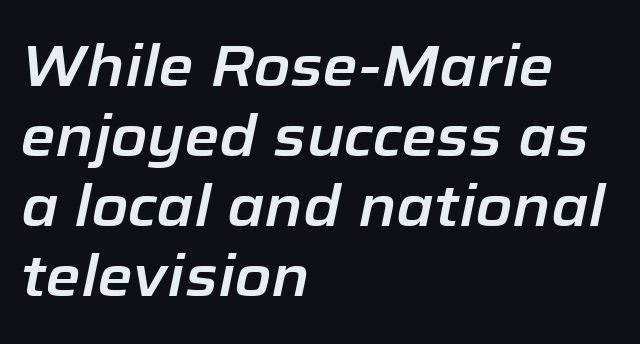
The image shows 57 px text type, italic (leaning right); set left-aligned, line spacing 1.23x, normal letter spacing, not underlined; low stroke contrast and a medium x-height.
